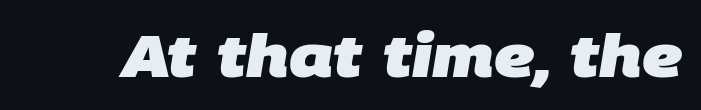
The type is set solid horizontally, with unmodified tracking. Type without underlining. You could not count columns in this text — the font is proportionally spaced. The rendering uses a bold face; every stroke is thick and dark.
